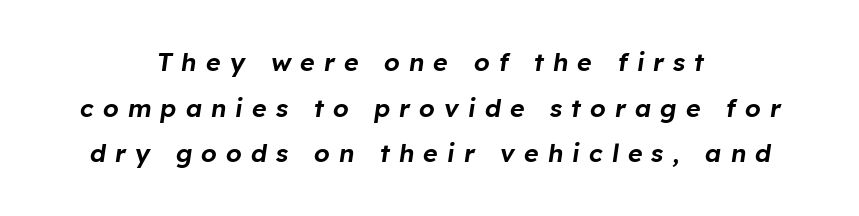
Q: Is the text italic (slanted)? A: Yes, it leans right by about 8 degrees.
Q: Is the text underlined? A: No.
Q: How is the paragraph aligned? A: Centered.
Q: Is the spacing between letters normal or unusually wide? A: Unusually wide.
